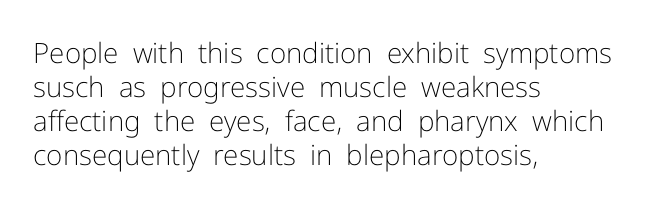
The image shows 28 px light sans-serif type, upright; set left-aligned, line spacing 1.21x, normal letter spacing, not underlined; low stroke contrast and a medium x-height.
